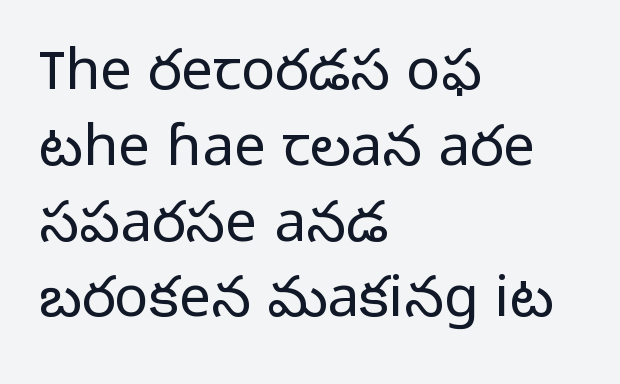
Q: Is the text bold? A: No.
Q: Is the text italic (slanted)? A: No, it is upright.
Q: Is the typeface a serif or a sans-serif typeface? A: Sans-serif.
Q: Is the text underlined? A: No.
Q: How is the paragraph aligned? A: Left-aligned.
Q: Is the spacing between letters normal or unusually wide? A: Normal.
Q: Is the spacing between lines tight, normal or loose? A: Normal.
Q: Width (condensed, normal, or wide)? A: Normal.
Q: Stroke contrast? A: Low.
Q: x-height? A: Medium.
Q: Monospaced? A: No.
